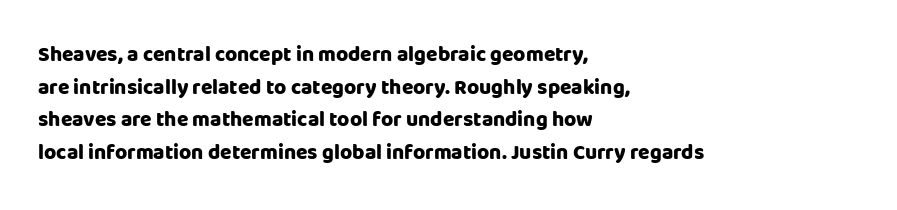
The image shows 21 px bold type, upright; set left-aligned, normal line spacing (1.55x), normal letter spacing, not underlined.
